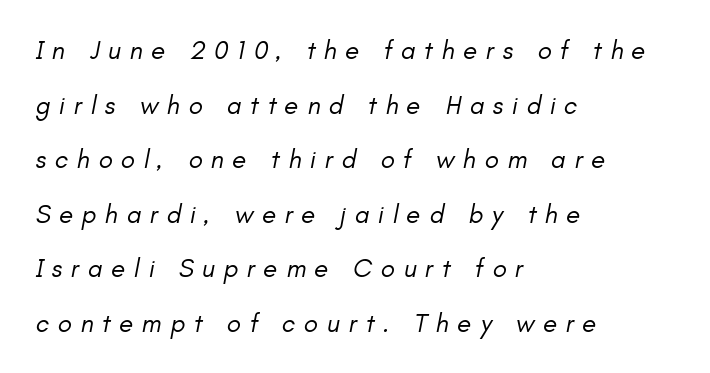
The image shows 26 px text type, italic (leaning right); set left-aligned, loose line spacing (2.1x), unusually wide letter spacing (+0.33 em), not underlined.
